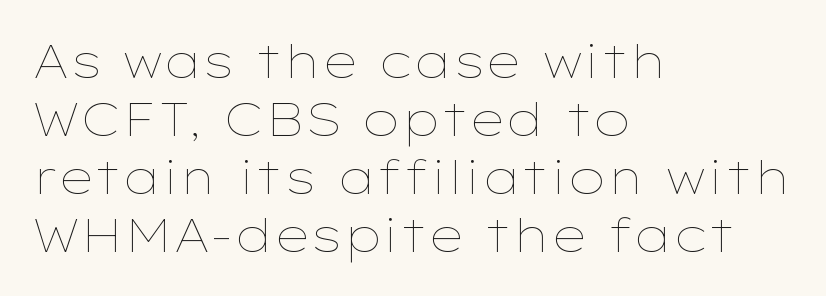
The paragraph has a hard left edge and a soft right edge. Baseline-to-baseline distance is the conventional proportion of letter height. This reads as an unemphasized weight, regular at the heaviest. The specimen reads as upright at a glance. These lines are rendered in a variable-pitch font.
